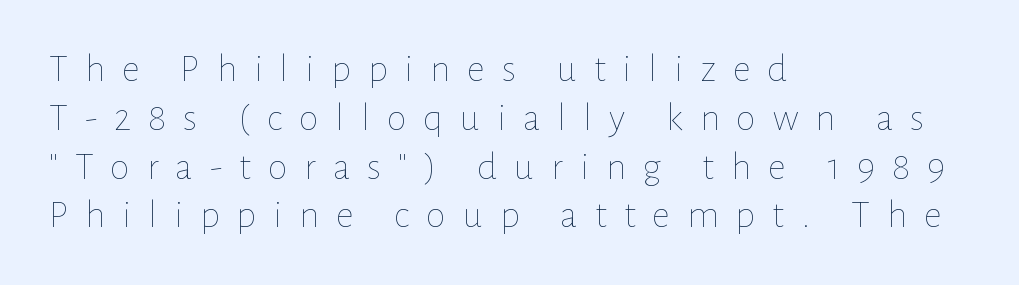
Q: Is the text bold? A: No.
Q: Is the text italic (slanted)? A: No, it is upright.
Q: Is the text underlined? A: No.
Q: How is the paragraph aligned? A: Left-aligned.
Q: Is the spacing between letters normal or unusually wide? A: Unusually wide.
Q: Width (condensed, normal, or wide)? A: Normal.
Q: Stroke contrast? A: Low.
Q: x-height? A: Medium.
Q: Monospaced? A: No.
